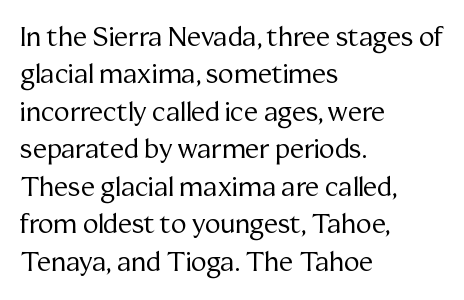
Q: Is the text bold? A: No.
Q: Is the text italic (slanted)? A: No, it is upright.
Q: Is the text underlined? A: No.
Q: How is the paragraph aligned? A: Left-aligned.
Q: Is the spacing between letters normal or unusually wide? A: Normal.
Q: Is the spacing between lines tight, normal or loose? A: Normal.
